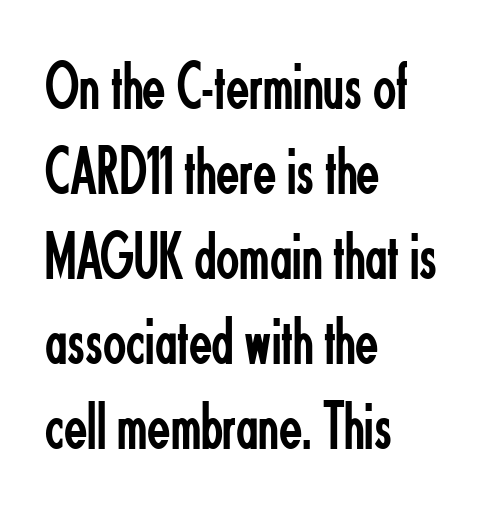
Q: Is the text bold? A: No.
Q: Is the text italic (slanted)? A: No, it is upright.
Q: Is the typeface a serif or a sans-serif typeface? A: Sans-serif.
Q: Is the text underlined? A: No.
Q: How is the paragraph aligned? A: Left-aligned.
Q: Is the spacing between letters normal or unusually wide? A: Normal.
Q: Is the spacing between lines tight, normal or loose? A: Normal.
Q: Width (condensed, normal, or wide)? A: Condensed.
Q: Stroke contrast? A: Low.
Q: x-height? A: Small.
Q: Monospaced? A: No.
